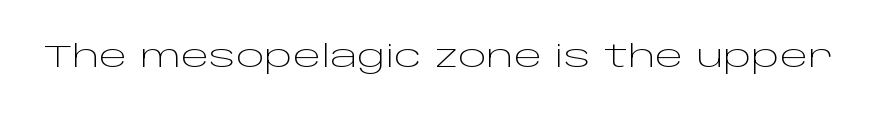
{"serif": "no", "italic": "no", "bold": "no", "weight": "light", "width": "wide", "stroke_contrast": "low", "x_height": "large", "monospaced": "no", "underline": "no", "letter_spacing": "normal", "letter_spacing_em": 0.0, "glyph_px": 30}
